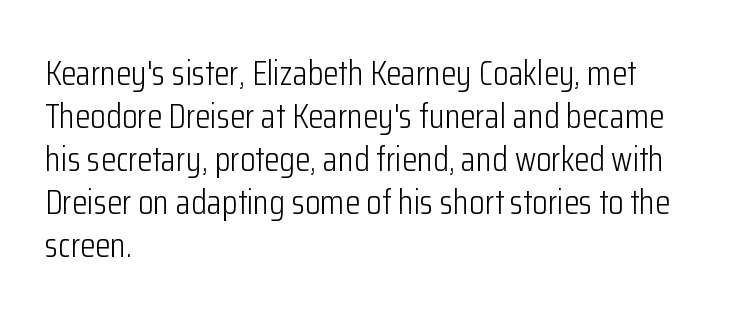
{"serif": "no", "italic": "no", "bold": "no", "weight": "light", "width": "condensed", "stroke_contrast": "low", "x_height": "medium", "monospaced": "no", "underline": "no", "align": "left", "line_spacing_ratio": 1.23, "letter_spacing": "normal", "letter_spacing_em": 0.0, "glyph_px": 35}
